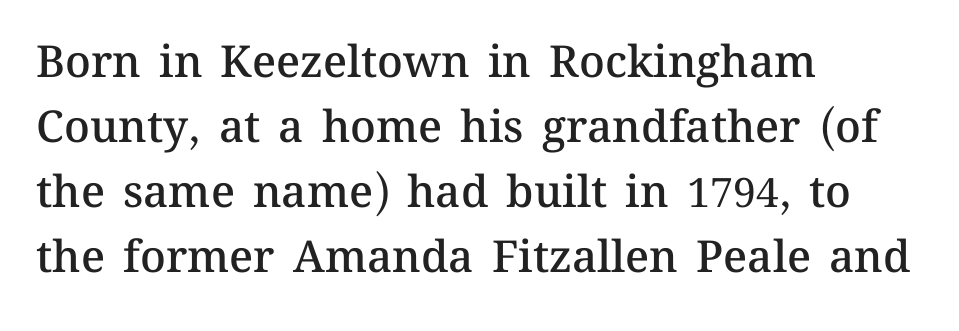
{"italic": "no", "bold": "semi", "weight": "semibold", "width": "normal", "stroke_contrast": "medium", "x_height": "medium", "monospaced": "no", "underline": "no", "align": "left", "line_spacing": "normal", "line_spacing_ratio": 1.48, "letter_spacing": "normal", "letter_spacing_em": 0.0, "glyph_px": 44}
